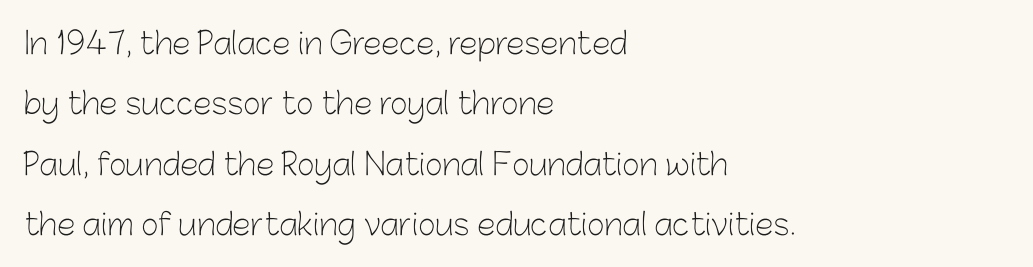
Q: Is the text bold? A: No.
Q: Is the text italic (slanted)? A: No, it is upright.
Q: Is the typeface a serif or a sans-serif typeface? A: Sans-serif.
Q: Is the text underlined? A: No.
Q: How is the paragraph aligned? A: Left-aligned.
Q: Is the spacing between letters normal or unusually wide? A: Normal.
Q: Is the spacing between lines tight, normal or loose? A: Loose.
Q: Width (condensed, normal, or wide)? A: Normal.
Q: Stroke contrast? A: Low.
Q: x-height? A: Medium.
Q: Monospaced? A: No.
